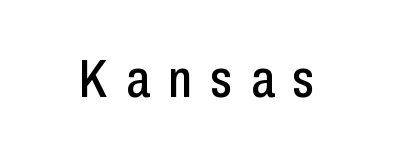
Q: Is the text italic (slanted)? A: No, it is upright.
Q: Is the typeface a serif or a sans-serif typeface? A: Sans-serif.
Q: Is the text underlined? A: No.
Q: Is the spacing between letters normal or unusually wide? A: Unusually wide.
Q: Width (condensed, normal, or wide)? A: Condensed.
Q: Stroke contrast? A: Low.
Q: x-height? A: Medium.
Q: Monospaced? A: No.
